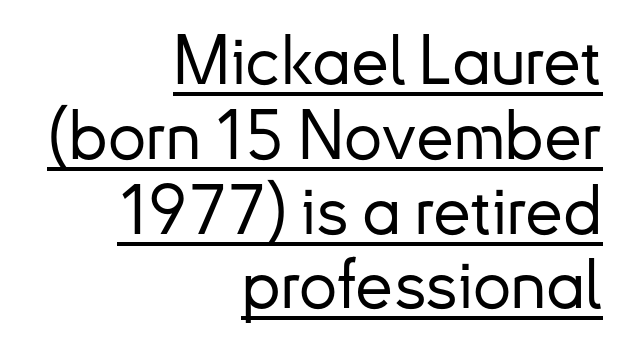
Caption: multi-line text, flush right, ragged left. A typesetter would call this proportional, since set widths differ per character. Characters follow at the spacing the type designer built in. Compared with undecorated copy, this sample adds a rule below the words. The face used here is a sans, in the tradition of grotesques and geometrics.
